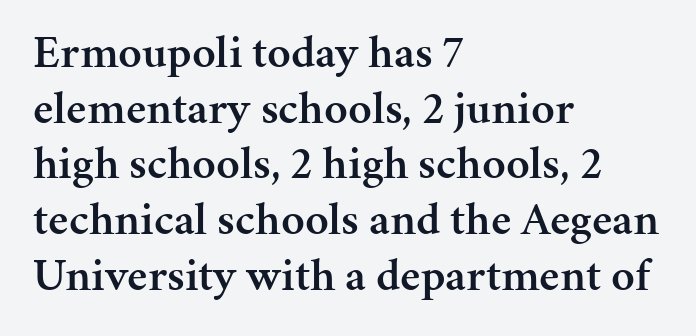
{"serif": "yes", "italic": "no", "bold": "semi", "weight": "semibold", "width": "normal", "stroke_contrast": "medium", "x_height": "medium", "monospaced": "no", "underline": "no", "align": "left", "line_spacing_ratio": 1.21, "letter_spacing": "normal", "letter_spacing_em": 0.0, "glyph_px": 46}
